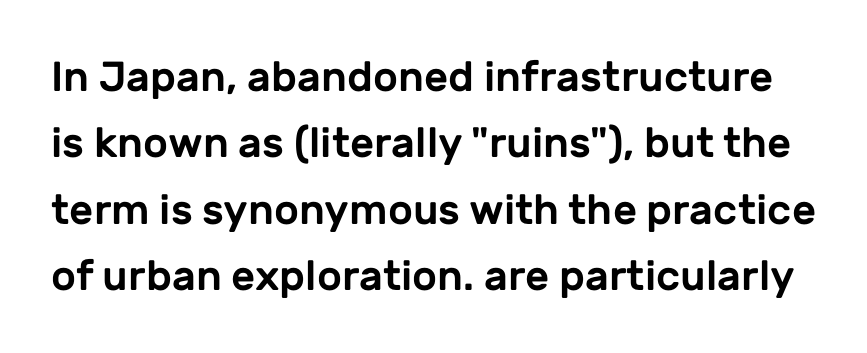
The letters advance in unequal steps, a hallmark of proportional type. These lines keep a tight, regular rhythm from letter to letter. This rendering employs a face without finishing strokes, i.e., a sans-serif. A clean baseline with only descenders dipping below it. Upright lettering throughout.
